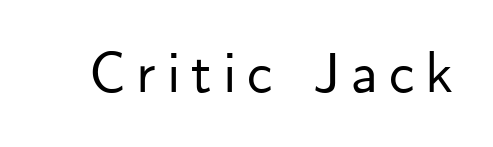
The image shows 57 px sans-serif type, upright; set not underlined; low stroke contrast and a small x-height.
